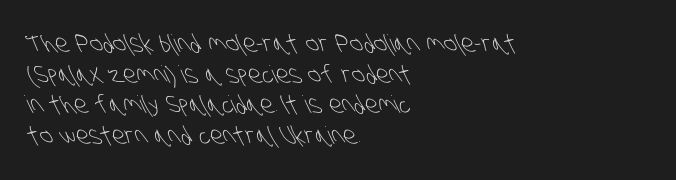
Q: Is the text bold? A: No.
Q: Is the text underlined? A: No.
Q: How is the paragraph aligned? A: Left-aligned.
Q: Is the spacing between letters normal or unusually wide? A: Normal.
Q: Is the spacing between lines tight, normal or loose? A: Normal.
